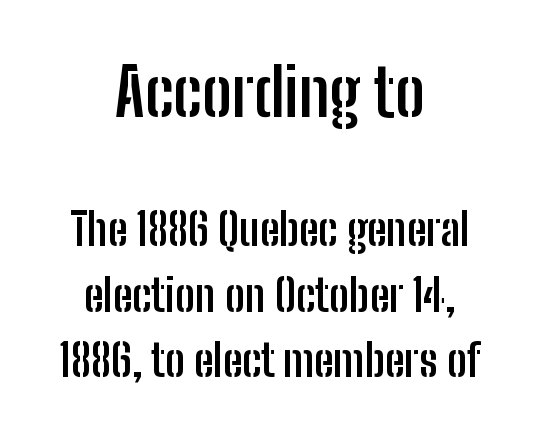
The image shows 66 px semibold, condensed sans-serif type, upright; set centered, normal line spacing (1.48x), normal letter spacing, not underlined; the first (top) block is 1.5x larger; low stroke contrast and a medium x-height.
